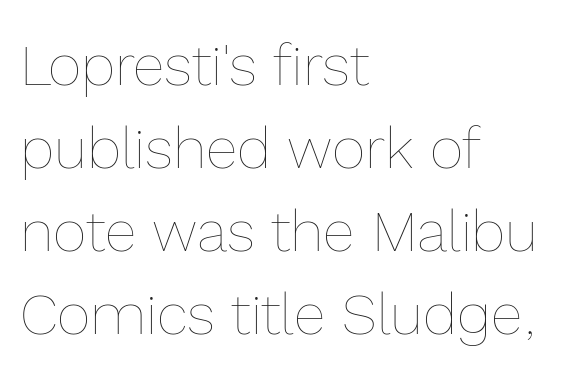
Q: Is the text bold? A: No.
Q: Is the text italic (slanted)? A: No, it is upright.
Q: Is the text underlined? A: No.
Q: How is the paragraph aligned? A: Left-aligned.
Q: Is the spacing between letters normal or unusually wide? A: Normal.
Q: Is the spacing between lines tight, normal or loose? A: Normal.
Q: Width (condensed, normal, or wide)? A: Normal.
Q: x-height? A: Medium.
Q: Monospaced? A: No.
